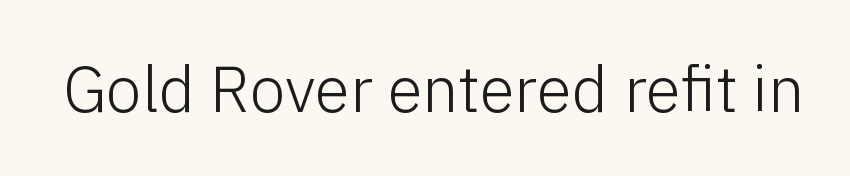
The image shows 64 px light sans-serif type, upright; set normal letter spacing, not underlined; low stroke contrast and a medium x-height.
